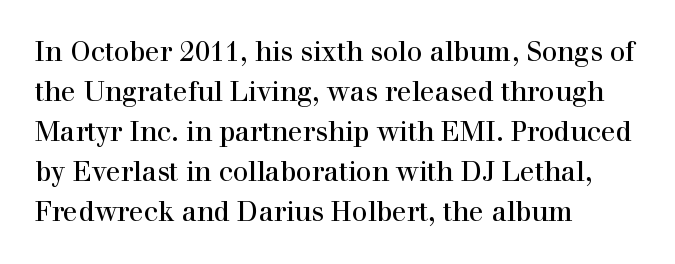
Q: Is the text italic (slanted)? A: No, it is upright.
Q: Is the text underlined? A: No.
Q: How is the paragraph aligned? A: Left-aligned.
Q: Is the spacing between letters normal or unusually wide? A: Normal.
Q: Is the spacing between lines tight, normal or loose? A: Normal.
